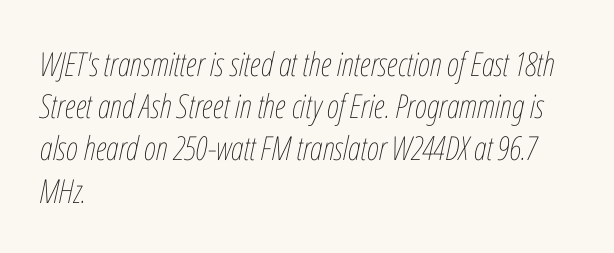
Q: Is the text bold? A: No.
Q: Is the text italic (slanted)? A: Yes, it leans right by about 12 degrees.
Q: Is the text underlined? A: No.
Q: How is the paragraph aligned? A: Left-aligned.
Q: Is the spacing between letters normal or unusually wide? A: Normal.
Q: Is the spacing between lines tight, normal or loose? A: Normal.
Q: Width (condensed, normal, or wide)? A: Condensed.
Q: Stroke contrast? A: Low.
Q: x-height? A: Medium.
Q: Monospaced? A: No.
